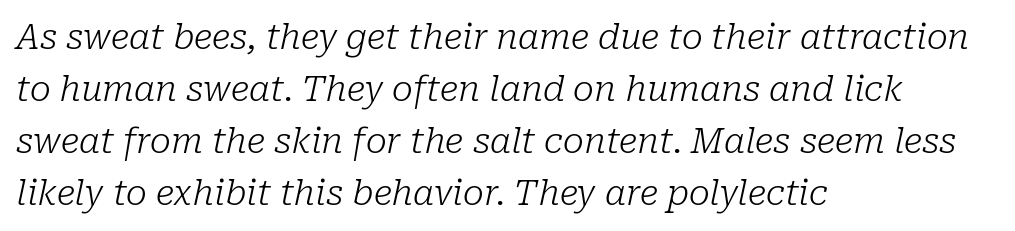
Q: Is the text bold? A: No.
Q: Is the text italic (slanted)? A: Yes, it leans right by about 10 degrees.
Q: Is the typeface a serif or a sans-serif typeface? A: Serif.
Q: Is the text underlined? A: No.
Q: How is the paragraph aligned? A: Left-aligned.
Q: Is the spacing between letters normal or unusually wide? A: Normal.
Q: Is the spacing between lines tight, normal or loose? A: Normal.
Q: Width (condensed, normal, or wide)? A: Normal.
Q: Stroke contrast? A: Low.
Q: x-height? A: Medium.
Q: Monospaced? A: No.
